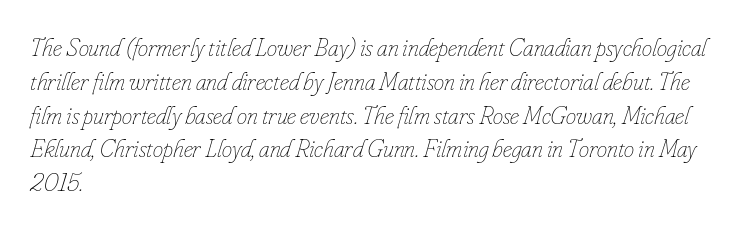
{"italic": "yes", "lean": "right", "slant_degrees": 16, "bold": "no", "underline": "no", "align": "left", "line_spacing": "normal", "line_spacing_ratio": 1.3, "letter_spacing": "normal", "letter_spacing_em": 0.0, "glyph_px": 26}
